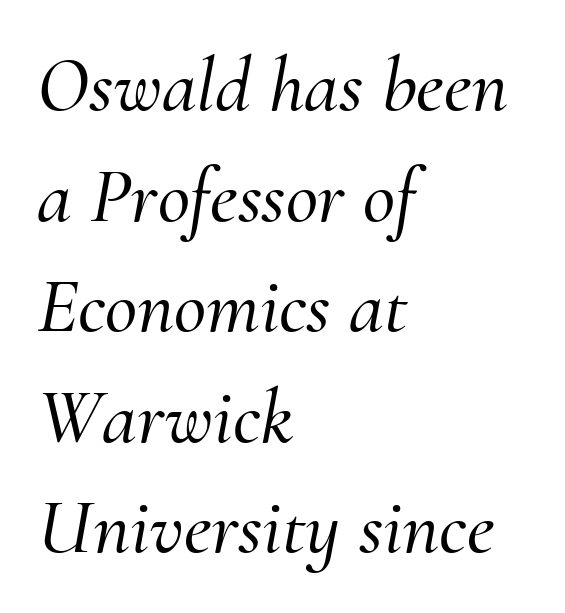
The image shows 79 px serif type, italic (leaning right); set left-aligned, normal line spacing (1.4x), normal letter spacing, not underlined; medium stroke contrast and a small x-height.
